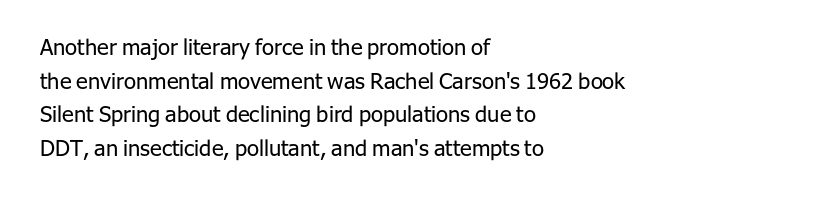
The image shows 22 px text type, upright; set left-aligned, normal line spacing (1.53x), normal letter spacing, not underlined.
